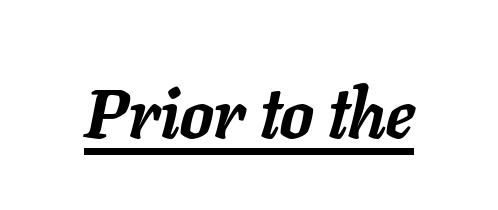
The specimen includes a rule beneath the text block's lines. Note the varied advance widths — an 'i' is clearly narrower than an 'm'. Weight: bold. The horizontal fit of the characters is conventional and even. Rendered with sloped, italic letterforms.
